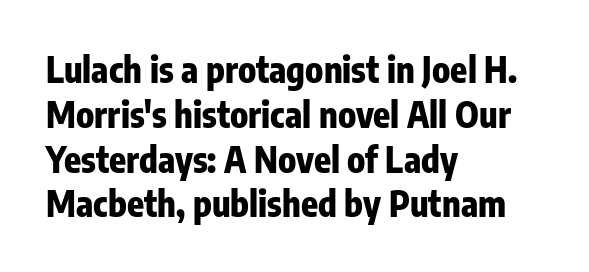
Short note: letters normally spaced. Compared with a centered layout, this one pins lines to the left instead. The vertical gap from one line to the next is medium. These lines were composed using upright roman letters.
